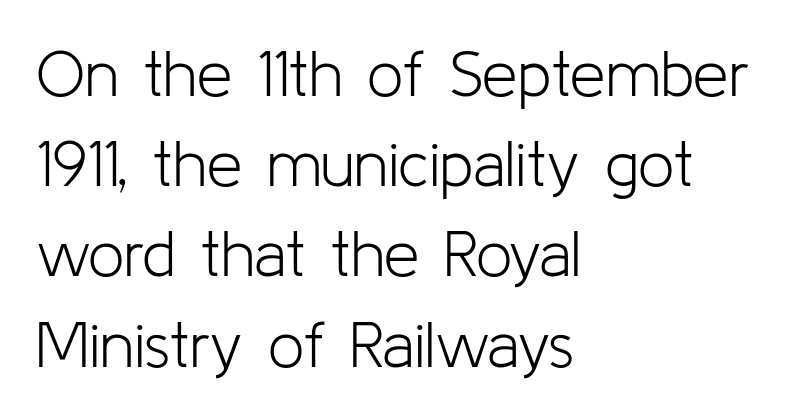
Italic? Not at all — the glyphs are vertical. Summary of vertical rhythm: regular, with standard interline spacing. The paragraph has a hard left edge and a soft right edge. Each letter keeps its own natural width here, so spacing adapts to shape. Observe the ordinary spacing: letters are neighbours, not strangers.
